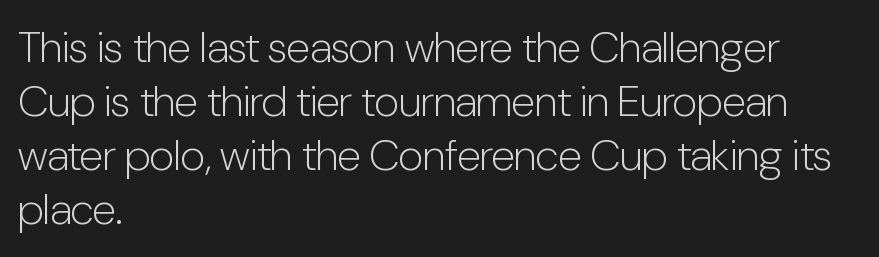
The image shows 44 px light, condensed sans-serif type, upright; set left-aligned, line spacing 1.23x, normal letter spacing, not underlined; low stroke contrast and a medium x-height.
